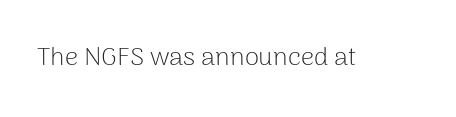
A roman cut, with each character standing at attention. Decoration check: the copy has no underline. The gaps between neighbouring characters are ordinary and unremarkable. Bold? No — there's no thickening of the strokes.
